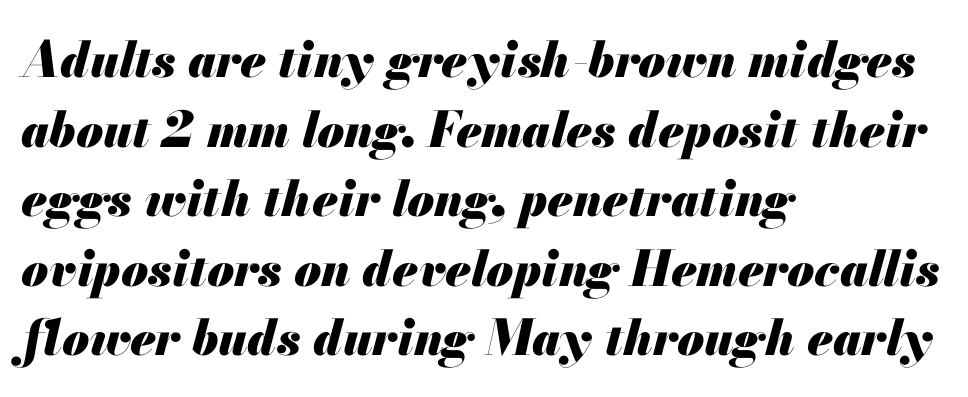
Q: Is the text bold? A: Yes.
Q: Is the text italic (slanted)? A: Yes, it leans right by about 13 degrees.
Q: Is the text underlined? A: No.
Q: How is the paragraph aligned? A: Left-aligned.
Q: Is the spacing between letters normal or unusually wide? A: Normal.
Q: Is the spacing between lines tight, normal or loose? A: Normal.
Q: Width (condensed, normal, or wide)? A: Normal.
Q: Stroke contrast? A: Medium.
Q: x-height? A: Small.
Q: Monospaced? A: No.
